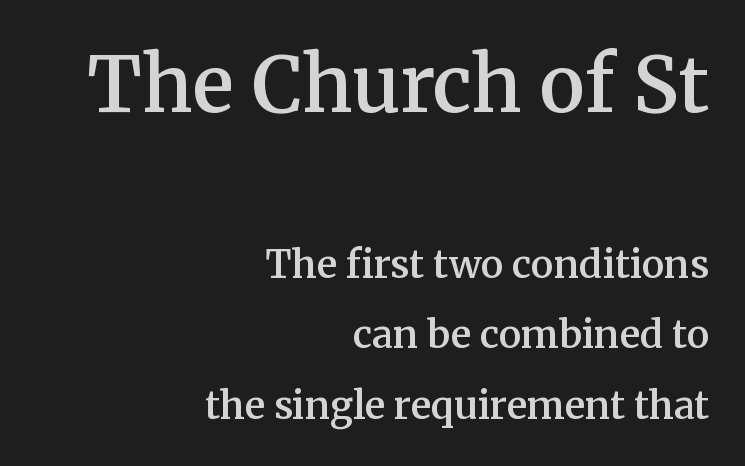
Lines of text with bare space underneath. The typography opts for an upright posture over an oblique one. Type style note: has serifs. Bigger letters appear in the top chunk; the bottom chunk is reduced.
